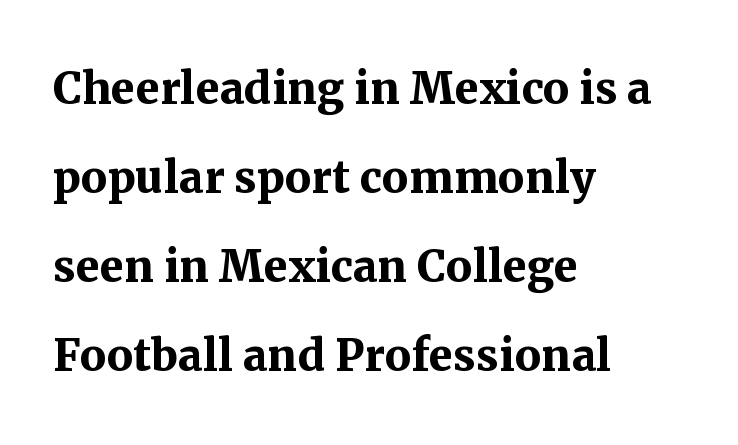
{"serif": "yes", "italic": "no", "bold": "yes", "weight": "semibold", "width": "normal", "stroke_contrast": "medium", "x_height": "medium", "monospaced": "no", "underline": "no", "align": "left", "line_spacing": "normal", "line_spacing_ratio": 1.51, "letter_spacing": "normal", "letter_spacing_em": 0.0, "glyph_px": 59}
